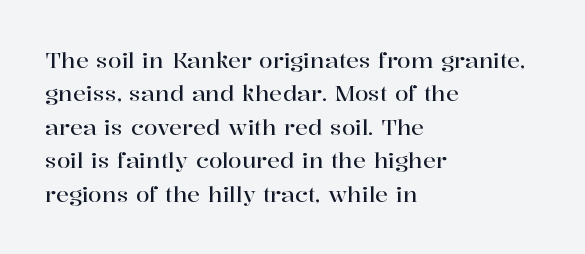
{"italic": "no", "underline": "no", "align": "left", "line_spacing": "normal", "line_spacing_ratio": 1.52, "letter_spacing": "normal", "letter_spacing_em": 0.0, "glyph_px": 22}
